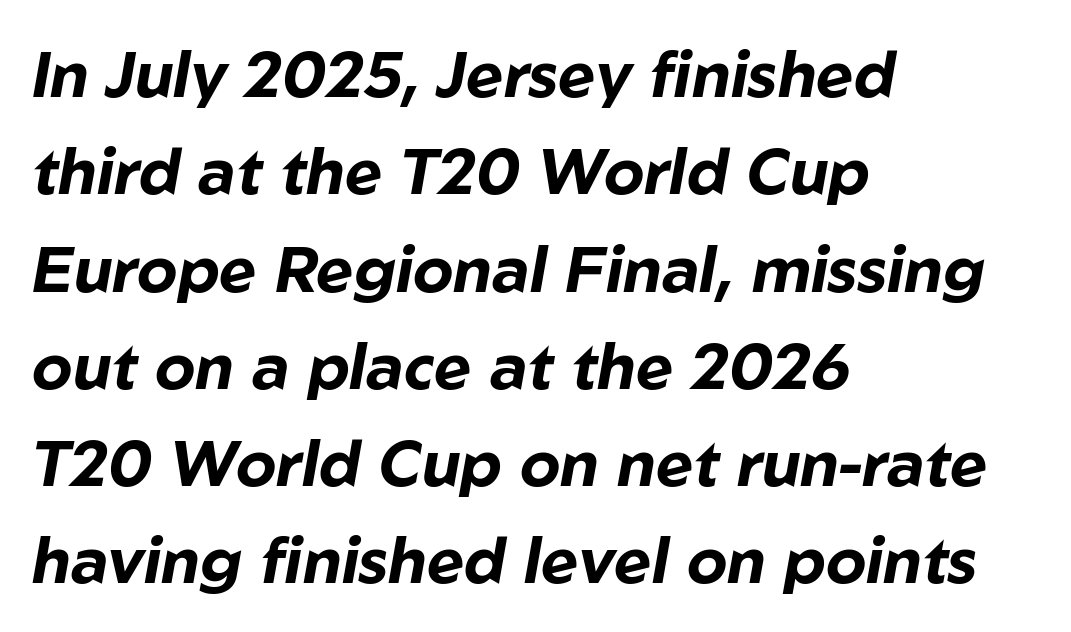
Q: Is the text bold? A: Yes.
Q: Is the text italic (slanted)? A: Yes, it leans right by about 10 degrees.
Q: Is the text underlined? A: No.
Q: How is the paragraph aligned? A: Left-aligned.
Q: Is the spacing between letters normal or unusually wide? A: Normal.
Q: Is the spacing between lines tight, normal or loose? A: Normal.
Q: Width (condensed, normal, or wide)? A: Normal.
Q: Stroke contrast? A: Low.
Q: x-height? A: Medium.
Q: Monospaced? A: No.
